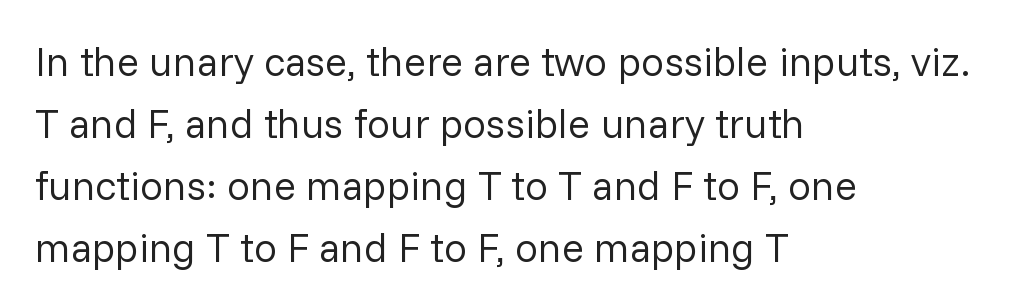
Characters follow at the spacing the type designer built in. What's the leading like? Ordinary, nothing unusual. Descenders hang freely into open space. Each letter's strokes conclude bluntly, with no projecting serifs. The compositor pushed each line to the left boundary. Character widths vary here, with narrow letters taking less room than wide ones.
